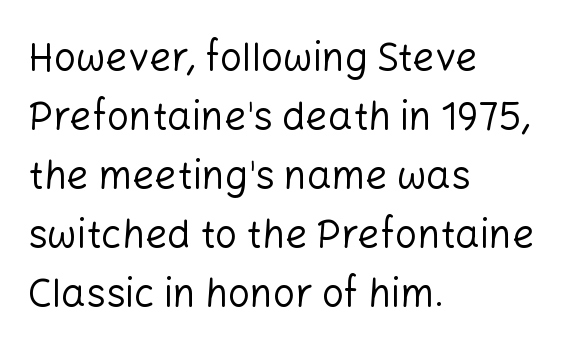
Check where the strokes stop: nothing finishes them off — pure sans. Short note: letters normally spaced. Compared with a typical body face, this is equally light or lighter still. Characters remain perfectly vertical along every line. Each row of text sits above clean, open space.
